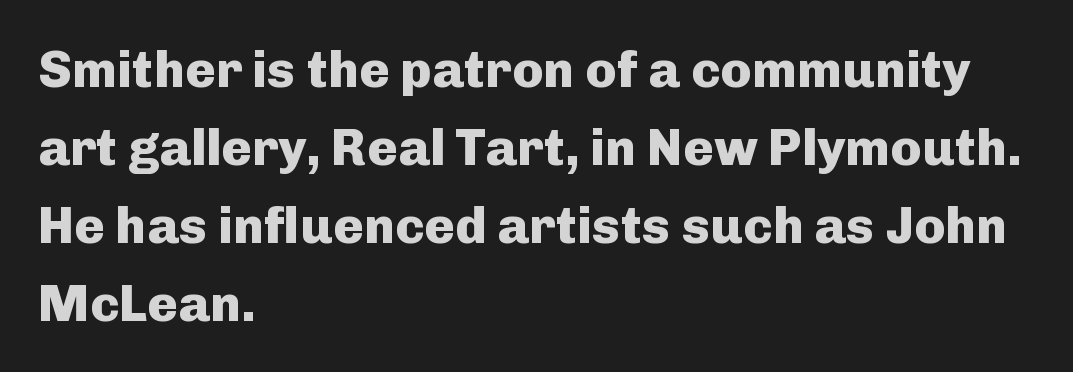
Which margin do the lines hug? The left one — the right edge is uneven. Caption: standard tracking, unaltered. The text was rendered using a sans face with plain stroke endings. Clear beneath every line of the passage. Nope, not italic — everything's standing straight. The rendering uses a bold face; every stroke is thick and dark.
